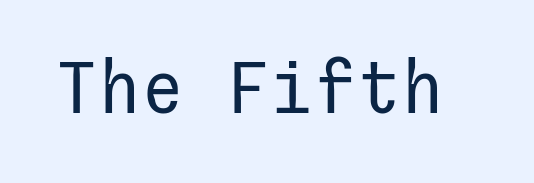
{"serif": "no", "italic": "no", "bold": "no", "weight": "regular", "width": "normal", "stroke_contrast": "low", "x_height": "medium", "underline": "no", "letter_spacing": "normal", "letter_spacing_em": 0.0, "glyph_px": 72}
